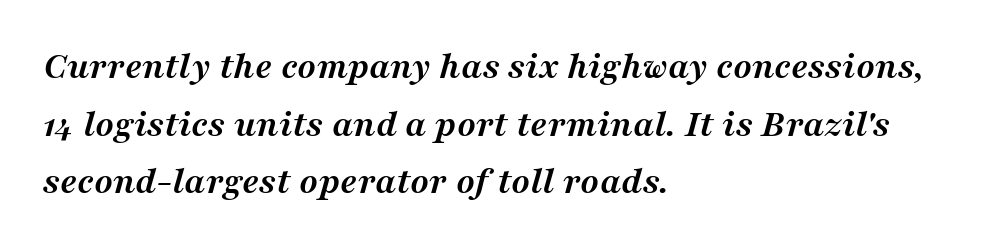
As a designer I'd log this as weight 700, bold. Words float on clear page, feet unadorned. Does extra space separate the letters? No, they use regular spacing. It's the slanting kind of type. Vertical spacing — default. The rendering shows small feet on the letterforms — a serif design.
